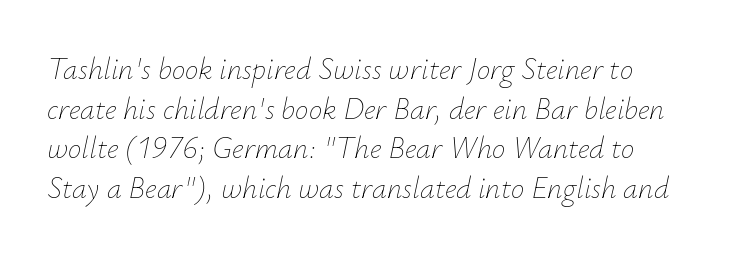
The image shows 30 px thin type, italic (leaning right); set normal line spacing (1.32x), normal letter spacing, not underlined; low stroke contrast and a small x-height.
